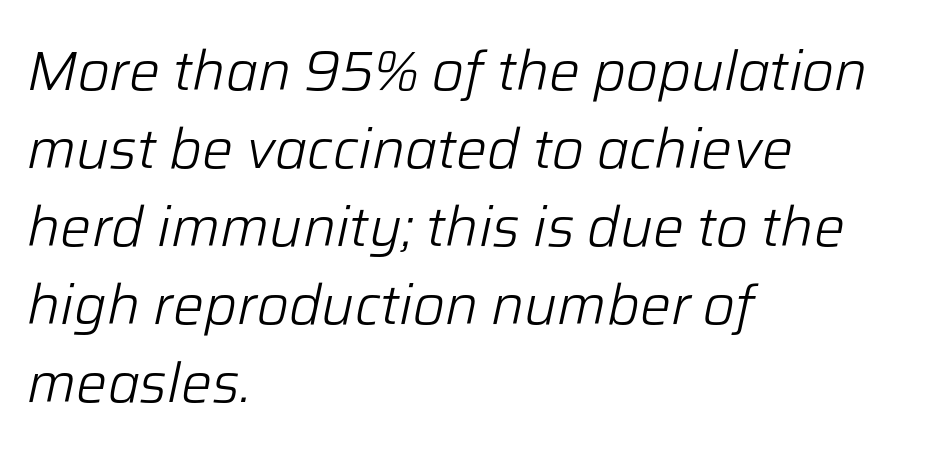
Q: Is the text bold? A: No.
Q: Is the text italic (slanted)? A: Yes, it leans right by about 12 degrees.
Q: Is the text underlined? A: No.
Q: How is the paragraph aligned? A: Left-aligned.
Q: Is the spacing between letters normal or unusually wide? A: Normal.
Q: Is the spacing between lines tight, normal or loose? A: Normal.
Q: Width (condensed, normal, or wide)? A: Normal.
Q: Stroke contrast? A: Low.
Q: x-height? A: Medium.
Q: Monospaced? A: No.
